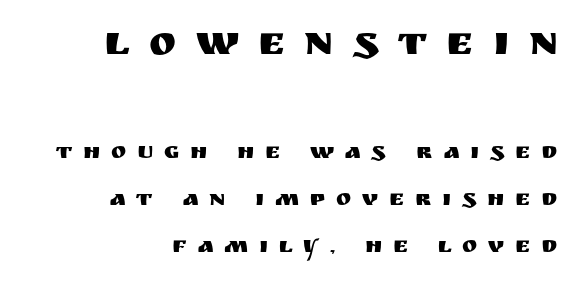
{"serif": "no", "italic": "no", "width": "normal", "stroke_contrast": "medium", "x_height": "large", "monospaced": "no", "underline": "no", "align": "right", "line_spacing": "loose", "line_spacing_ratio": 2.05, "letter_spacing": "wide", "letter_spacing_em": 0.47, "larger_block": "first", "size_ratio": 1.78, "glyph_px": 41}
